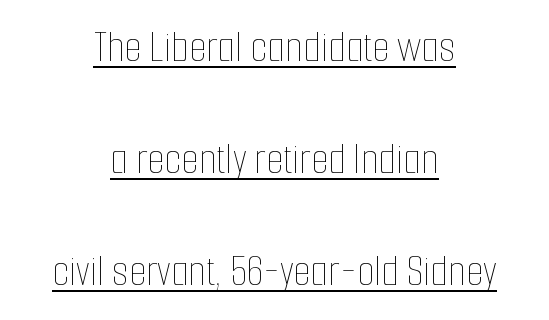
Q: Is the text bold? A: No.
Q: Is the text italic (slanted)? A: No, it is upright.
Q: Is the text underlined? A: Yes.
Q: How is the paragraph aligned? A: Centered.
Q: Is the spacing between letters normal or unusually wide? A: Normal.
Q: Is the spacing between lines tight, normal or loose? A: Loose.
Q: Width (condensed, normal, or wide)? A: Condensed.
Q: Stroke contrast? A: Low.
Q: x-height? A: Medium.
Q: Monospaced? A: No.
